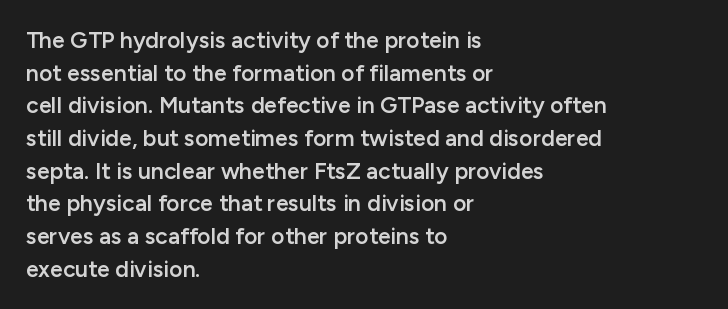
The image shows 23 px text type, upright; set left-aligned, normal line spacing (1.42x), normal letter spacing, not underlined.
